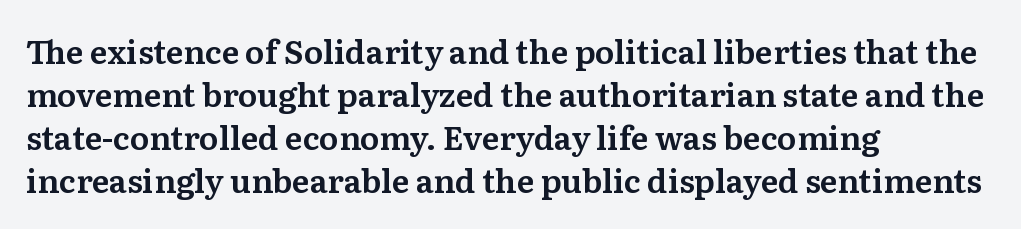
Letters rest on an invisible, unmarked baseline. Font category for this specimen: serif. Caption: multi-line text, flush left, ragged right. Notice how the stems are strictly vertical — no italics here. Proportional: the letters do not fall into vertical columns. Here the glyphs are tracked normally, forming tight word shapes.
